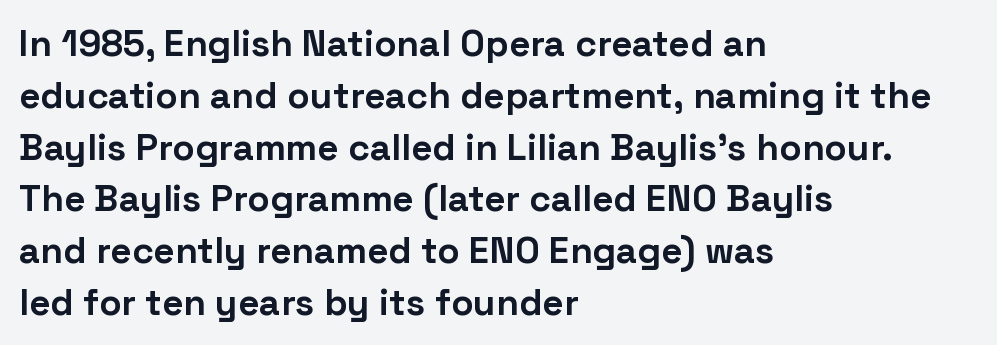
The image shows 37 px bold sans-serif type, upright; set left-aligned, normal line spacing (1.4x), normal letter spacing, not underlined; low stroke contrast and a medium x-height.
